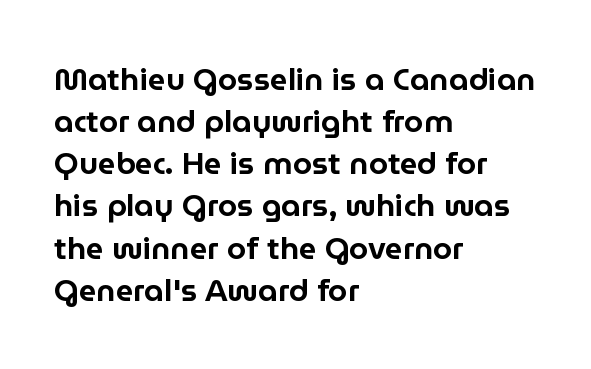
Q: Is the text italic (slanted)? A: No, it is upright.
Q: Is the typeface a serif or a sans-serif typeface? A: Sans-serif.
Q: Is the text underlined? A: No.
Q: How is the paragraph aligned? A: Left-aligned.
Q: Is the spacing between letters normal or unusually wide? A: Normal.
Q: Is the spacing between lines tight, normal or loose? A: Normal.
Q: Width (condensed, normal, or wide)? A: Normal.
Q: Stroke contrast? A: Low.
Q: x-height? A: Medium.
Q: Monospaced? A: No.
